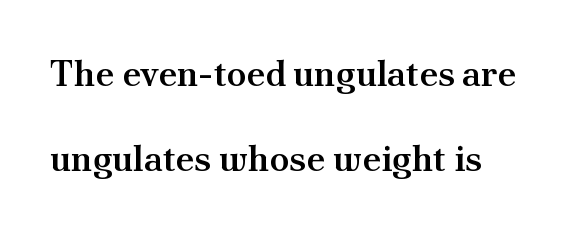
Q: Is the text bold? A: Semi-bold.
Q: Is the text italic (slanted)? A: No, it is upright.
Q: Is the typeface a serif or a sans-serif typeface? A: Serif.
Q: Is the text underlined? A: No.
Q: How is the paragraph aligned? A: Left-aligned.
Q: Is the spacing between letters normal or unusually wide? A: Normal.
Q: Is the spacing between lines tight, normal or loose? A: Loose.
Q: Width (condensed, normal, or wide)? A: Normal.
Q: Stroke contrast? A: Medium.
Q: x-height? A: Small.
Q: Monospaced? A: No.
